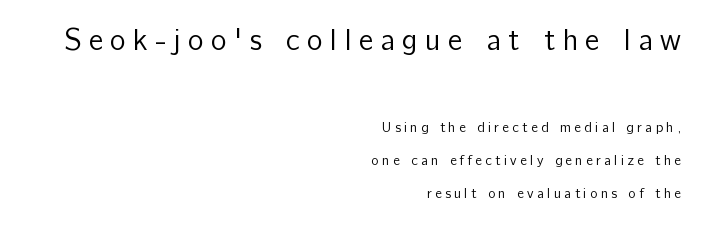
The image shows 30 px regular-weight sans-serif type, upright; set right-aligned, loose line spacing (2.35x), unusually wide letter spacing (+0.24 em), not underlined; the first (top) block is 2.14x larger; low stroke contrast and a medium x-height.
